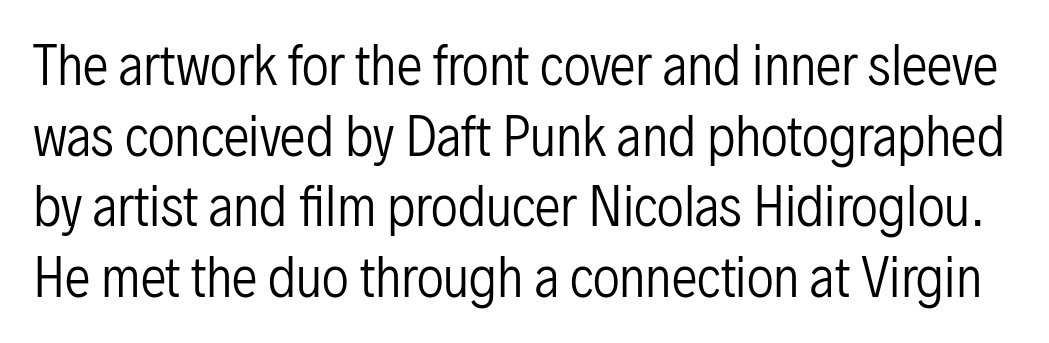
The image shows 52 px regular-weight, condensed sans-serif type, upright; set normal line spacing (1.36x), normal letter spacing, not underlined; low stroke contrast and a medium x-height.
